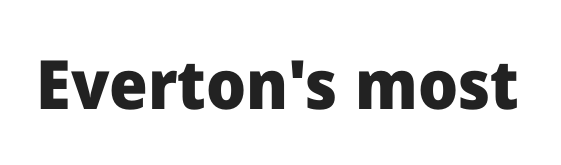
Plain, unruled lines of type. Looks like regular typesetting: each glyph gets only the width it needs. Designer's note — italics off, roman on. This is sans-serif lettering, the kind often seen on screens and signage.
